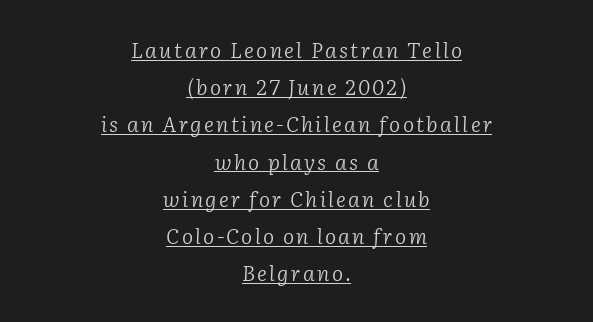
{"italic": "yes", "lean": "right", "slant_degrees": 2, "bold": "no", "underline": "yes", "align": "center", "line_spacing_ratio": 1.77, "glyph_px": 21}
